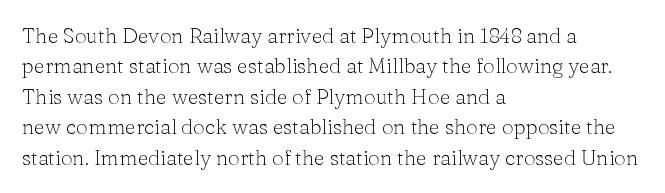
The image shows 21 px text type, upright; set left-aligned, normal line spacing (1.45x), normal letter spacing, not underlined.
